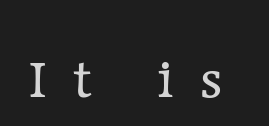
Vertical strokes here are truly vertical. The typeface chosen for these lines features serifs. The tracking reads as deliberately expanded to a designer's eye. The space beneath each line is pristine and unruled.
